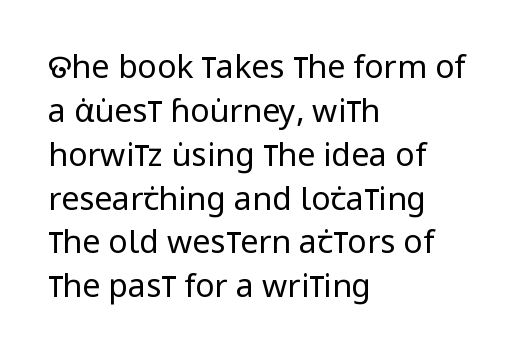
The face used here is rendered with its standard letterfit. Each letter keeps its own natural width here, so spacing adapts to shape. How would I describe the line gaps? Plain and ordinary. The weight tops out at a normal text grade. Line beginnings align vertically; line endings do not.
